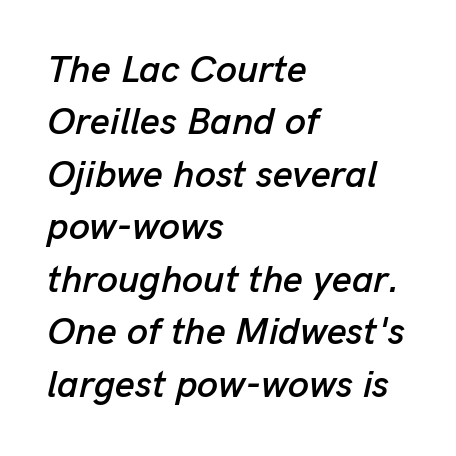
{"italic": "yes", "lean": "right", "slant_degrees": 13, "width": "normal", "stroke_contrast": "low", "x_height": "medium", "monospaced": "no", "underline": "no", "align": "left", "line_spacing": "normal", "line_spacing_ratio": 1.38, "letter_spacing": "normal", "letter_spacing_em": 0.0, "glyph_px": 38}
